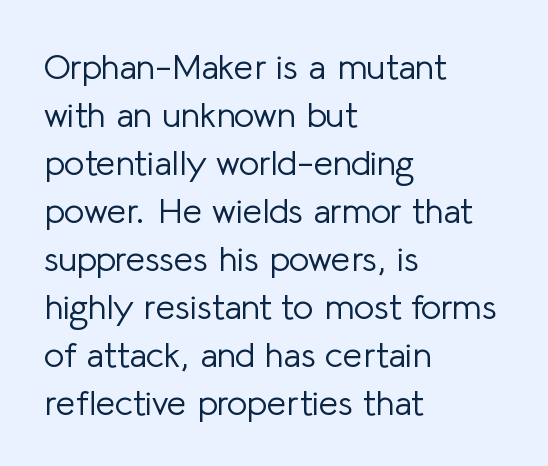
The letterforms sit shoulder to shoulder at normal distance. Notice how the stems are strictly vertical — no italics here. Decoration check: the copy has no underline. You could not count columns in this text — the font is proportionally spaced. Check where the strokes stop: nothing finishes them off — pure sans.
